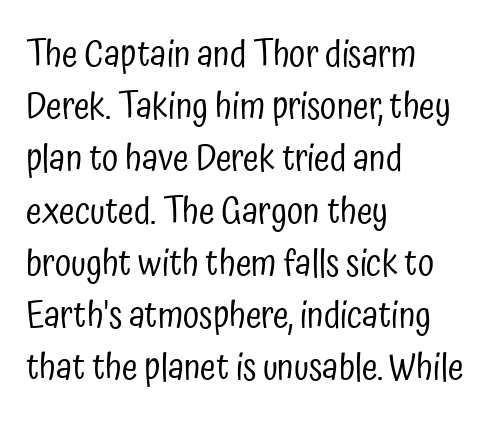
The face used here is proportionally spaced, like ordinary book or web type. These lines sit exactly where default settings would place them. The typeface chosen for these lines omits serifs. Words appear dense and cohesive because spacing is normal. Stroke mass is kept to a normal reading level or below. A roman cut, with each character standing at attention.
